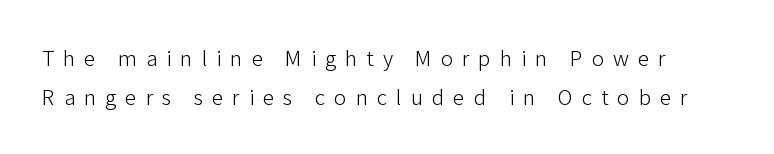
Q: Is the text bold? A: No.
Q: Is the text italic (slanted)? A: No, it is upright.
Q: Is the text underlined? A: No.
Q: Is the spacing between letters normal or unusually wide? A: Unusually wide.
Q: Is the spacing between lines tight, normal or loose? A: Normal.
